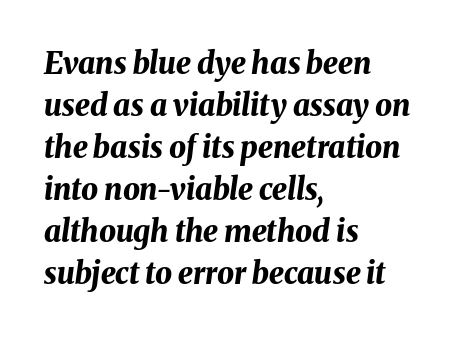
Regarding leading, the lines here are spaced in the standard way. Observe the lean: these are italic letterforms. Casual observation: everything's shoved over to the left. On the weight axis this lands at bold, roughly 700. These lines are rendered in a variable-pitch font.
